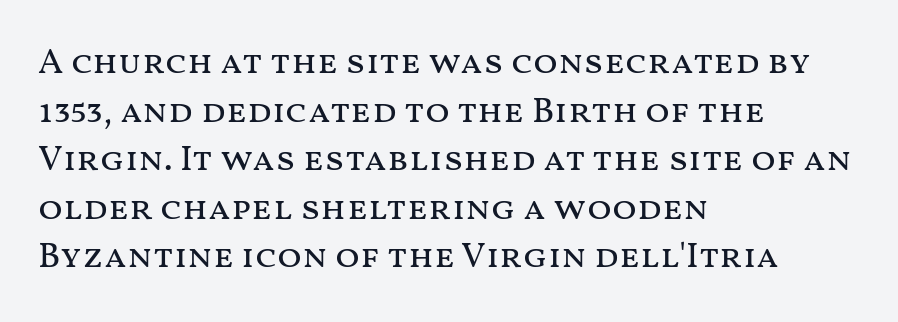
Q: Is the text bold? A: No.
Q: Is the text italic (slanted)? A: No, it is upright.
Q: Is the text underlined? A: No.
Q: How is the paragraph aligned? A: Left-aligned.
Q: Is the spacing between letters normal or unusually wide? A: Normal.
Q: Is the spacing between lines tight, normal or loose? A: Normal.
Q: Width (condensed, normal, or wide)? A: Wide.
Q: Stroke contrast? A: Medium.
Q: x-height? A: Medium.
Q: Monospaced? A: No.
